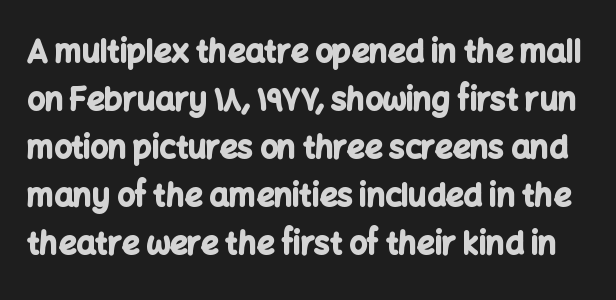
Q: Is the text bold? A: Yes.
Q: Is the text italic (slanted)? A: No, it is upright.
Q: Is the typeface a serif or a sans-serif typeface? A: Sans-serif.
Q: Is the text underlined? A: No.
Q: Is the spacing between letters normal or unusually wide? A: Normal.
Q: Is the spacing between lines tight, normal or loose? A: Normal.
Q: Width (condensed, normal, or wide)? A: Normal.
Q: Stroke contrast? A: Low.
Q: x-height? A: Medium.
Q: Monospaced? A: No.
